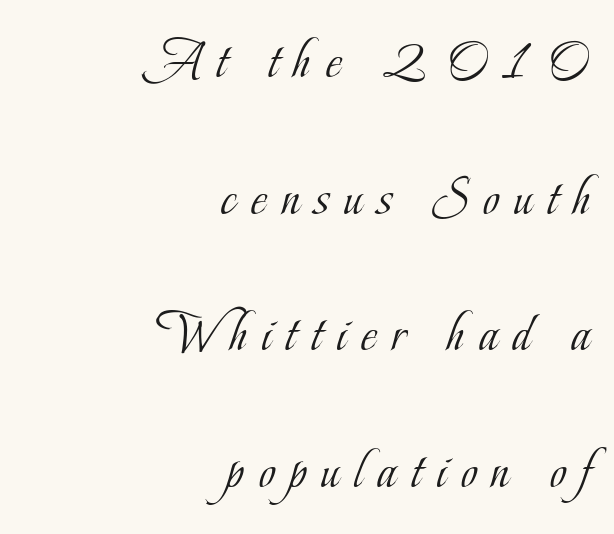
You could not count columns in this text — the font is proportionally spaced. The line-height multiplier appears high, well above default. Does extra space separate the letters? Yes, quite a lot of it.
